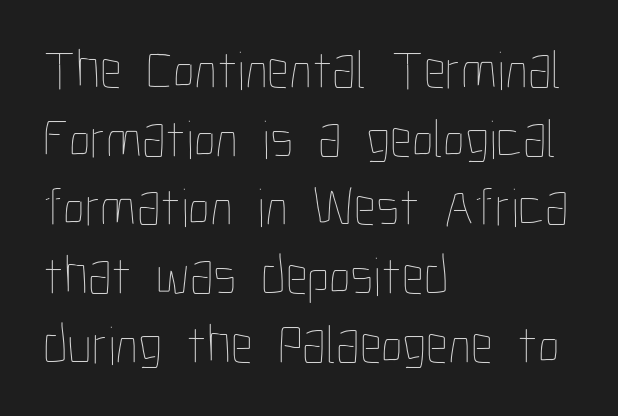
The letterforms sit shoulder to shoulder at normal distance. Lines of text with bare space underneath. Designer's note — italics off, roman on. This is not heavy type; no bold has been used. Regular leading. Notice how the passage keeps a crisp vertical edge on the left only.
